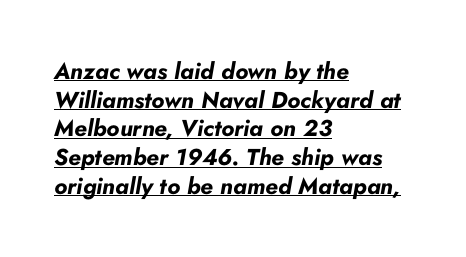
Q: Is the text bold? A: Yes.
Q: Is the text italic (slanted)? A: Yes, it leans right by about 10 degrees.
Q: Is the text underlined? A: Yes.
Q: How is the paragraph aligned? A: Left-aligned.
Q: Is the spacing between letters normal or unusually wide? A: Normal.
Q: Is the spacing between lines tight, normal or loose? A: Normal.
